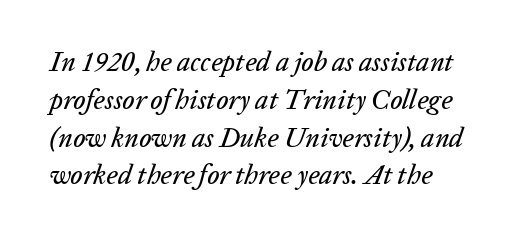
{"italic": "yes", "lean": "right", "slant_degrees": 20, "underline": "no", "align": "left", "line_spacing": "normal", "line_spacing_ratio": 1.4, "letter_spacing": "normal", "letter_spacing_em": 0.0, "glyph_px": 27}
